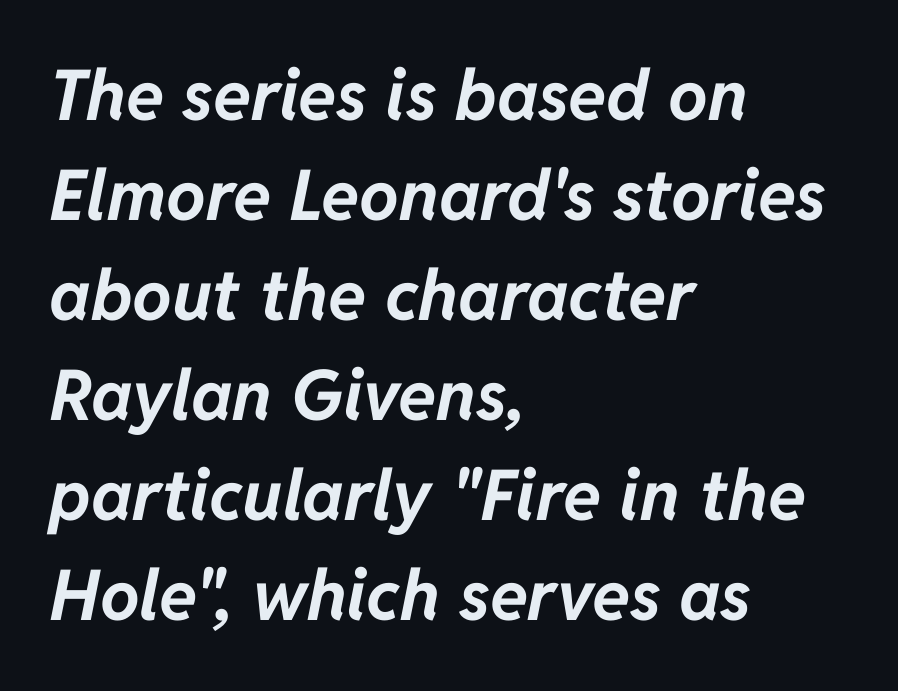
Q: Is the text bold? A: Yes.
Q: Is the text italic (slanted)? A: Yes, it leans right by about 11 degrees.
Q: Is the text underlined? A: No.
Q: How is the paragraph aligned? A: Left-aligned.
Q: Is the spacing between letters normal or unusually wide? A: Normal.
Q: Is the spacing between lines tight, normal or loose? A: Normal.
Q: Width (condensed, normal, or wide)? A: Normal.
Q: Stroke contrast? A: Low.
Q: x-height? A: Medium.
Q: Monospaced? A: No.
